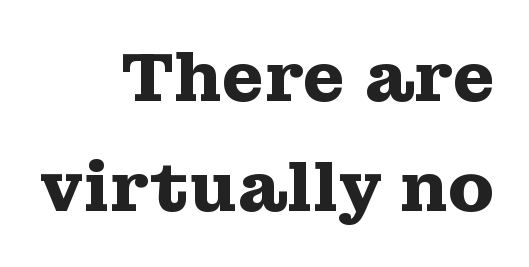
The line-height multiplier appears to be the usual default. The rendering uses natural spacing where letterforms have individual widths. Ascenders rise straight up at ninety degrees. The area under the type is left untouched.
